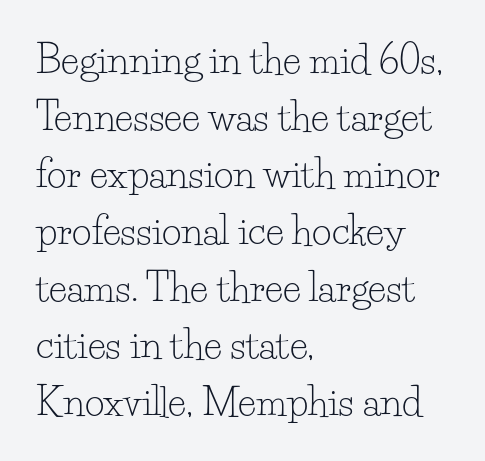
The image shows 38 px light serif type, upright; set left-aligned, normal line spacing (1.5x), normal letter spacing, not underlined; low stroke contrast and a small x-height.
